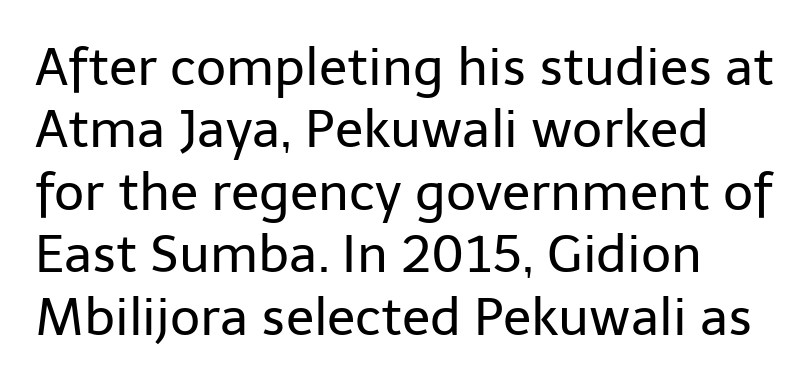
Nope, no serifs anywhere on these letters. This sample has the flowing, uneven cadence of proportional lettering. Glance below the letters and you will spot only blank space. A light-to-regular cut is what we see here. Characters remain perfectly vertical along every line.
